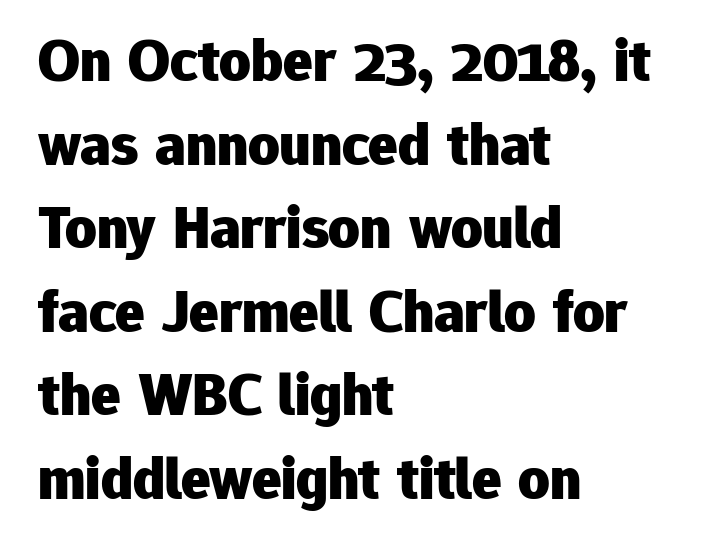
{"serif": "no", "italic": "no", "bold": "yes", "weight": "heavy", "width": "normal", "stroke_contrast": "low", "x_height": "medium", "monospaced": "no", "underline": "no", "align": "left", "line_spacing": "normal", "line_spacing_ratio": 1.37, "letter_spacing": "normal", "letter_spacing_em": 0.0, "glyph_px": 61}
